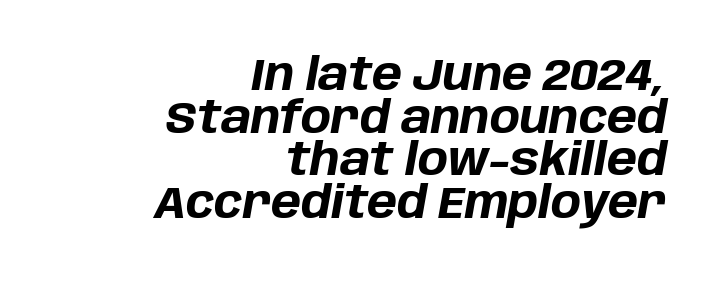
{"italic": "yes", "lean": "right", "slant_degrees": 10, "bold": "yes", "weight": "bold", "width": "normal", "stroke_contrast": "low", "x_height": "large", "monospaced": "no", "underline": "no", "align": "right", "line_spacing": "tight", "line_spacing_ratio": 0.95, "letter_spacing": "normal", "letter_spacing_em": 0.0, "glyph_px": 45}
